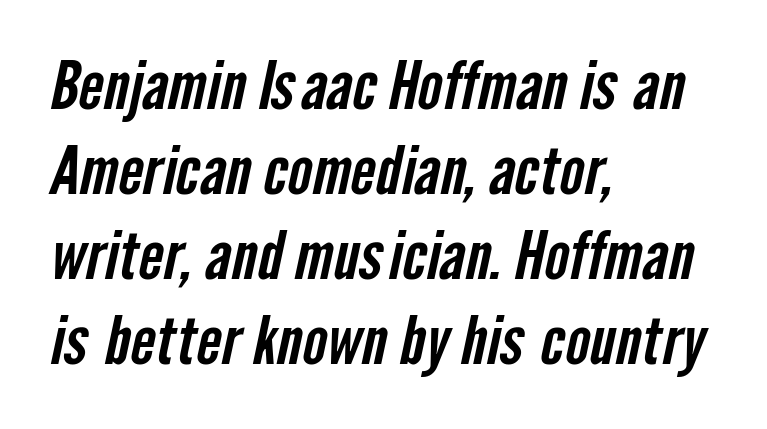
The type is set solid horizontally, with unmodified tracking. The passage shown is typeset with a sans-serif family. Teacher's note: observe the even left margin — that is flush-left alignment. The passage shown is typed in a proportional face where columns would drift. Leading: standard.
